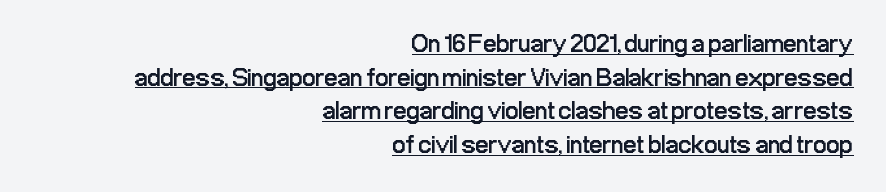
{"italic": "no", "bold": "no", "underline": "yes", "align": "right", "line_spacing": "normal", "line_spacing_ratio": 1.29, "letter_spacing": "normal", "letter_spacing_em": 0.0, "glyph_px": 26}
